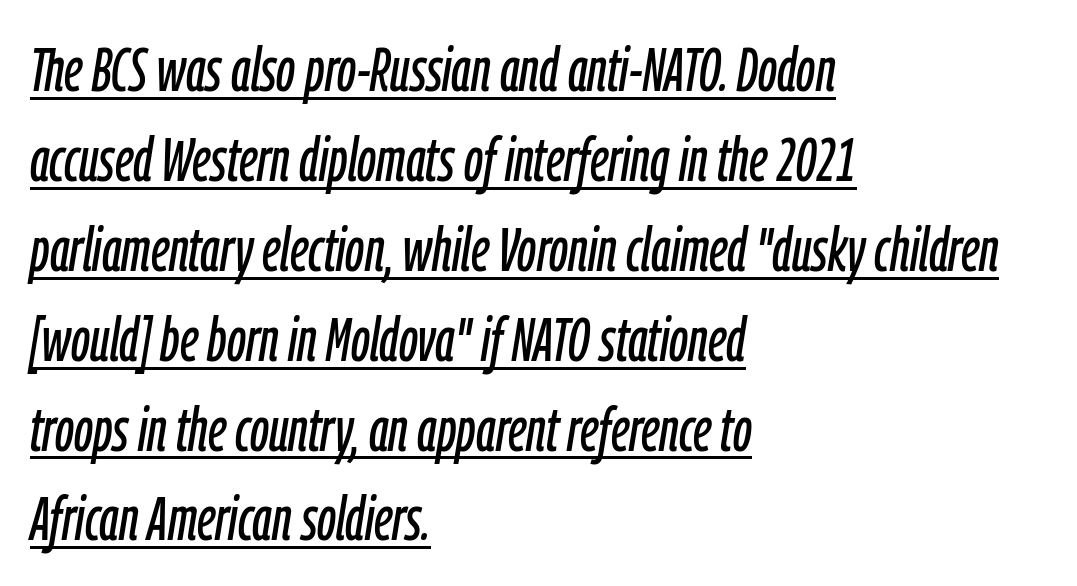
Q: Is the text italic (slanted)? A: Yes, it leans right by about 9 degrees.
Q: Is the text underlined? A: Yes.
Q: How is the paragraph aligned? A: Left-aligned.
Q: Is the spacing between letters normal or unusually wide? A: Normal.
Q: Is the spacing between lines tight, normal or loose? A: Normal.
Q: Width (condensed, normal, or wide)? A: Condensed.
Q: Stroke contrast? A: Low.
Q: x-height? A: Medium.
Q: Monospaced? A: No.
